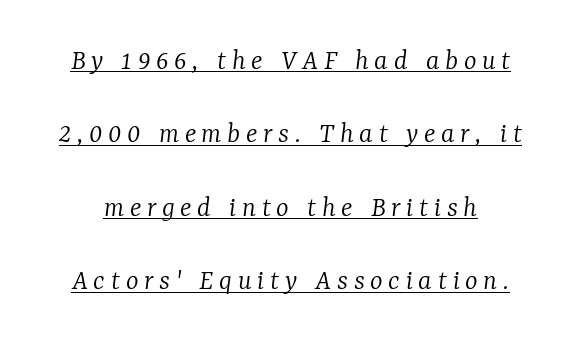
{"serif": "yes", "italic": "yes", "lean": "right", "slant_degrees": 7, "bold": "no", "weight": "light", "width": "normal", "stroke_contrast": "low", "x_height": "medium", "monospaced": "no", "underline": "yes", "line_spacing": "loose", "line_spacing_ratio": 2.45, "glyph_px": 30}
